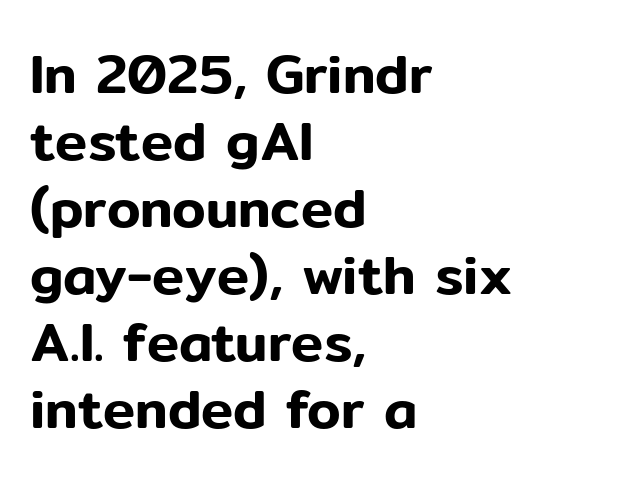
Q: Is the text italic (slanted)? A: No, it is upright.
Q: Is the typeface a serif or a sans-serif typeface? A: Sans-serif.
Q: Is the text underlined? A: No.
Q: How is the paragraph aligned? A: Left-aligned.
Q: Is the spacing between letters normal or unusually wide? A: Normal.
Q: Width (condensed, normal, or wide)? A: Normal.
Q: Stroke contrast? A: Low.
Q: x-height? A: Medium.
Q: Monospaced? A: No.
